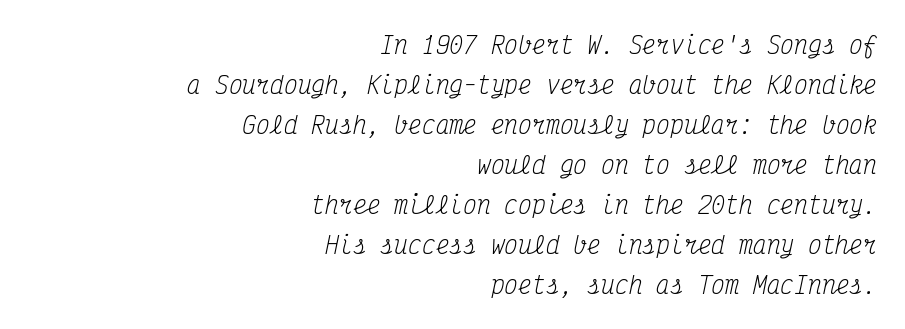
{"italic": "yes", "lean": "right", "slant_degrees": 12, "bold": "no", "underline": "no", "align": "right", "line_spacing_ratio": 1.74, "letter_spacing": "normal", "letter_spacing_em": 0.0, "glyph_px": 23}
